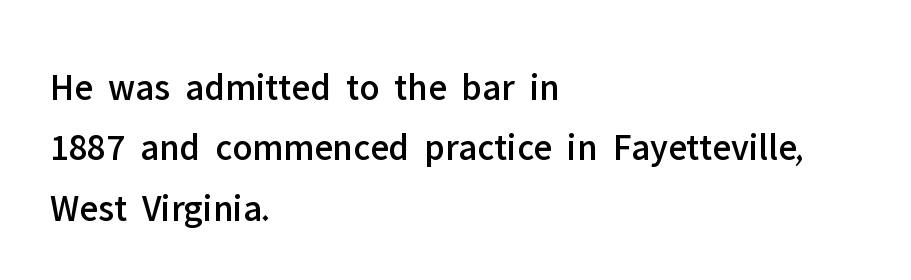
Q: Is the text italic (slanted)? A: No, it is upright.
Q: Is the typeface a serif or a sans-serif typeface? A: Sans-serif.
Q: Is the text underlined? A: No.
Q: How is the paragraph aligned? A: Left-aligned.
Q: Is the spacing between letters normal or unusually wide? A: Normal.
Q: Is the spacing between lines tight, normal or loose? A: Normal.
Q: Width (condensed, normal, or wide)? A: Normal.
Q: Stroke contrast? A: Low.
Q: x-height? A: Medium.
Q: Monospaced? A: No.
